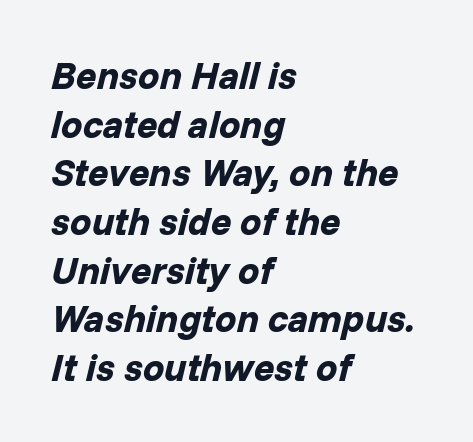
Q: Is the text bold? A: Yes.
Q: Is the text italic (slanted)? A: Yes, it leans right by about 14 degrees.
Q: Is the text underlined? A: No.
Q: How is the paragraph aligned? A: Left-aligned.
Q: Is the spacing between letters normal or unusually wide? A: Normal.
Q: Is the spacing between lines tight, normal or loose? A: Normal.
Q: Width (condensed, normal, or wide)? A: Normal.
Q: Stroke contrast? A: Low.
Q: x-height? A: Medium.
Q: Monospaced? A: No.
